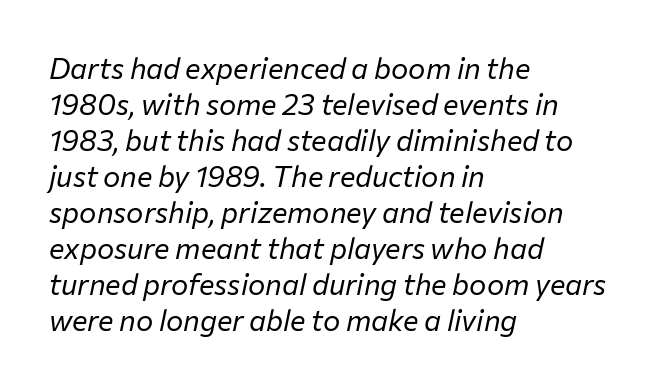
{"italic": "yes", "lean": "right", "slant_degrees": 12, "bold": "no", "weight": "regular", "width": "normal", "stroke_contrast": "low", "x_height": "medium", "monospaced": "no", "underline": "no", "align": "left", "line_spacing_ratio": 1.24, "letter_spacing": "normal", "letter_spacing_em": 0.0, "glyph_px": 29}
